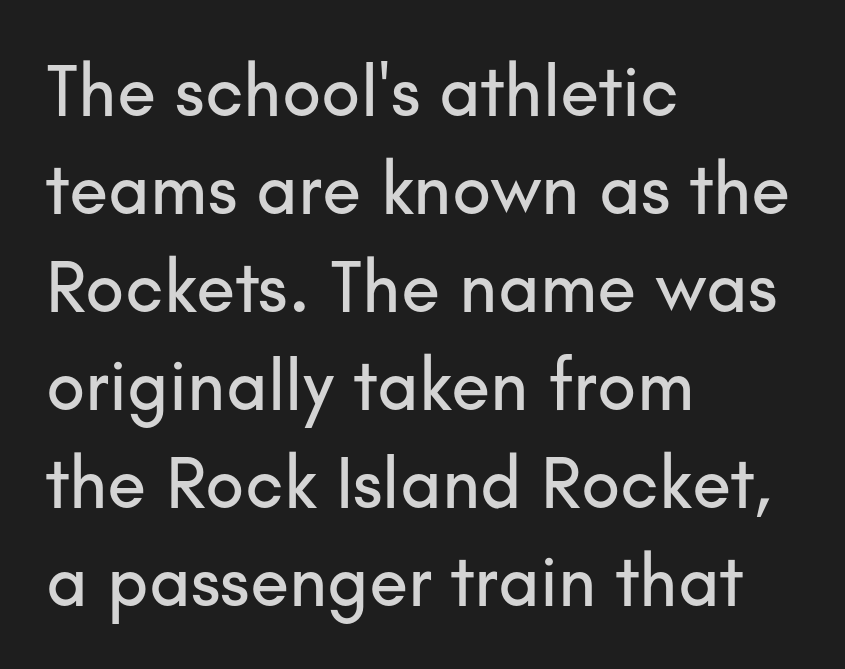
Notice how the passage keeps a crisp vertical edge on the left only. A typesetter would call this proportional, since set widths differ per character. Regular leading. The line texture is even and compact thanks to regular tracking. The space directly below the letters is spotless.
